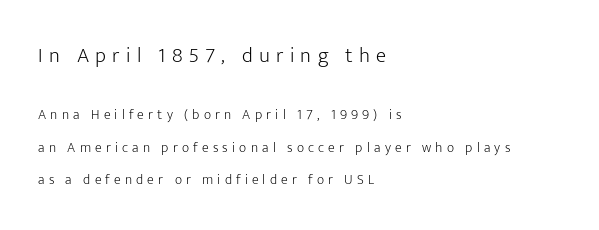
{"italic": "no", "bold": "no", "underline": "no", "align": "left", "line_spacing": "loose", "line_spacing_ratio": 2.31, "letter_spacing": "wide", "letter_spacing_em": 0.3, "larger_block": "first", "size_ratio": 1.5, "glyph_px": 21}
